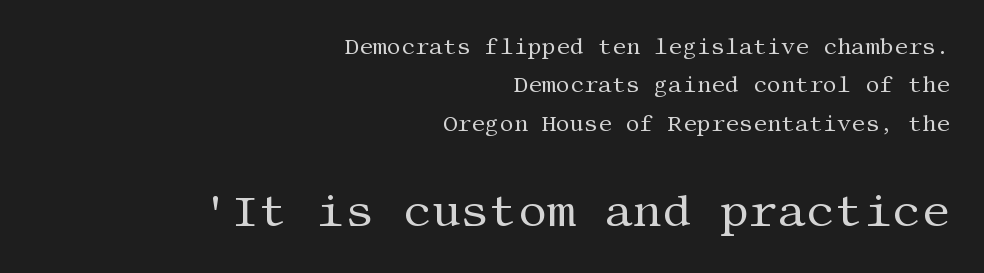
{"serif": "yes", "italic": "no", "bold": "no", "weight": "regular", "width": "normal", "stroke_contrast": "medium", "x_height": "large", "underline": "no", "align": "right", "line_spacing_ratio": 1.75, "letter_spacing": "normal", "letter_spacing_em": 0.0, "larger_block": "second", "size_ratio": 2.05, "glyph_px": 45}
